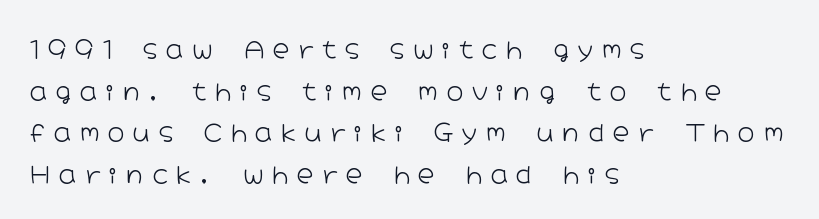
Q: Is the text bold? A: No.
Q: Is the text italic (slanted)? A: No, it is upright.
Q: Is the text underlined? A: No.
Q: How is the paragraph aligned? A: Left-aligned.
Q: Is the spacing between letters normal or unusually wide? A: Unusually wide.
